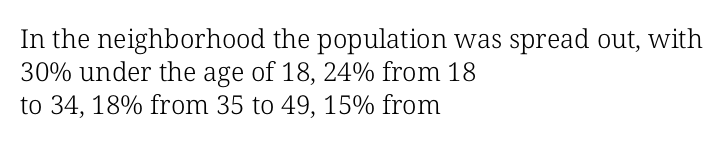
Q: Is the text bold? A: No.
Q: Is the text italic (slanted)? A: No, it is upright.
Q: Is the text underlined? A: No.
Q: How is the paragraph aligned? A: Left-aligned.
Q: Is the spacing between letters normal or unusually wide? A: Normal.
Q: Is the spacing between lines tight, normal or loose? A: Normal.
